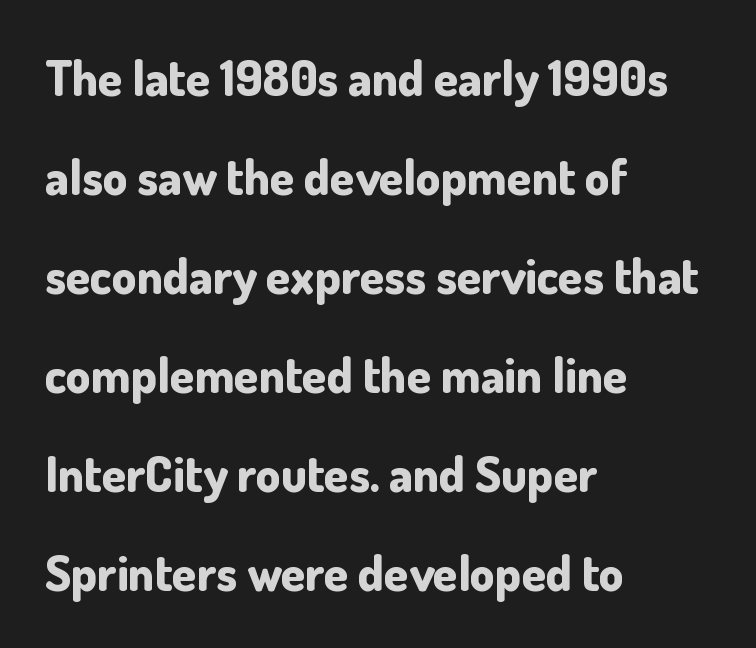
Q: Is the text bold? A: Yes.
Q: Is the text italic (slanted)? A: No, it is upright.
Q: Is the typeface a serif or a sans-serif typeface? A: Sans-serif.
Q: Is the text underlined? A: No.
Q: How is the paragraph aligned? A: Left-aligned.
Q: Is the spacing between letters normal or unusually wide? A: Normal.
Q: Is the spacing between lines tight, normal or loose? A: Loose.
Q: Width (condensed, normal, or wide)? A: Normal.
Q: Stroke contrast? A: Low.
Q: x-height? A: Small.
Q: Monospaced? A: No.
